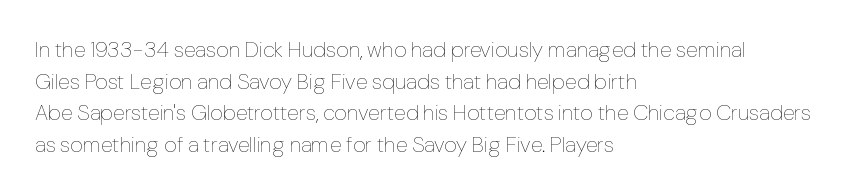
Ordinary non-slanted type is in use. Whoever set this chose a conventional vertical rhythm. Nothing unusual about the tracking: characters are spaced as the font intends. Every row of glyphs begins at an identical x-position on the left.
